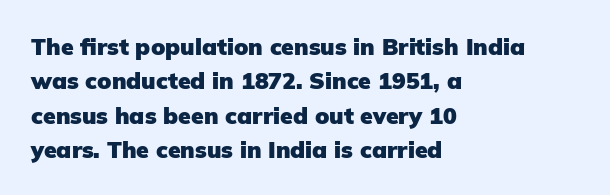
The space directly below the letters is spotless. Interline gaps are of average width in this sample. Ascenders rise straight up at ninety degrees. The rendering anchors every line to the left-hand side. The horizontal fit of the characters is conventional and even. The sample has been set heavy, in full bold.
